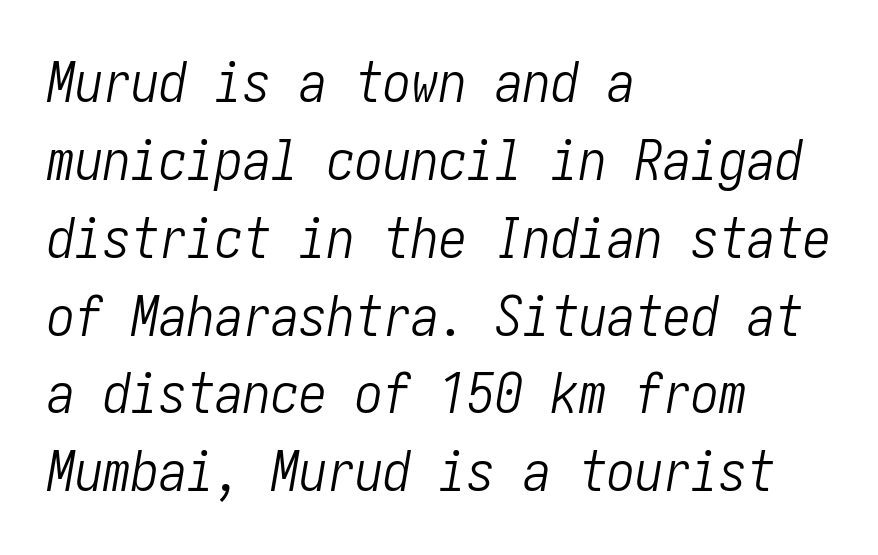
Q: Is the text bold? A: No.
Q: Is the text italic (slanted)? A: Yes, it leans right by about 10 degrees.
Q: Is the text underlined? A: No.
Q: How is the paragraph aligned? A: Left-aligned.
Q: Is the spacing between letters normal or unusually wide? A: Normal.
Q: Is the spacing between lines tight, normal or loose? A: Normal.
Q: Width (condensed, normal, or wide)? A: Condensed.
Q: Stroke contrast? A: Low.
Q: x-height? A: Medium.
